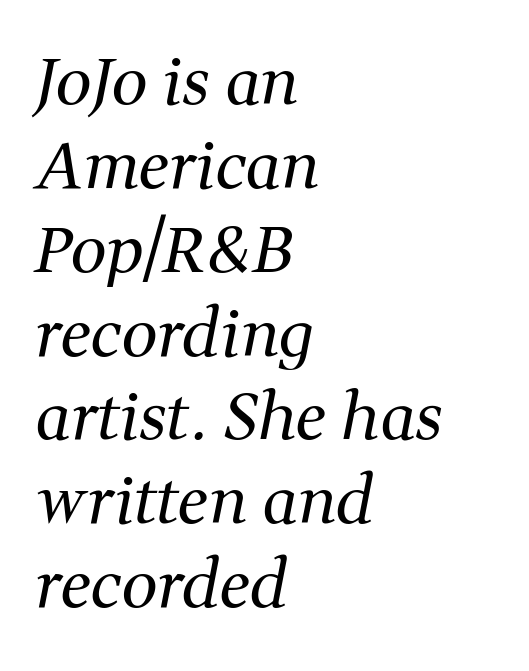
The image shows 64 px regular-weight serif type, italic (leaning right); set left-aligned, normal line spacing (1.31x), normal letter spacing, not underlined; medium stroke contrast and a medium x-height.
